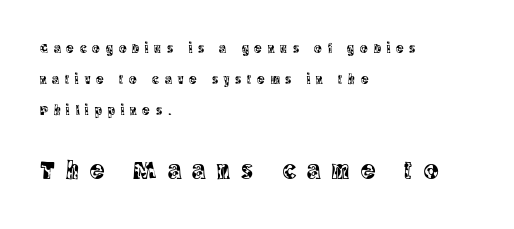
The image shows 27 px text type, upright; set left-aligned, loose line spacing (2.2x), unusually wide letter spacing (+0.42 em), not underlined; the second (bottom) block is 1.93x larger.
